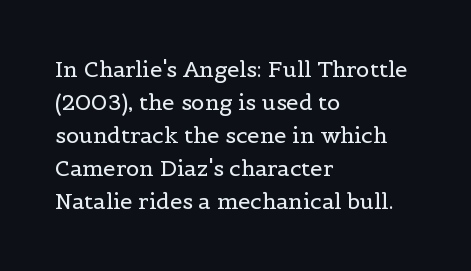
In terms of leading, this rendering sits right in the middle. Quick note: not italic, upright. Stems here are at most as thick as an everyday book face. Letter spacing: default.
